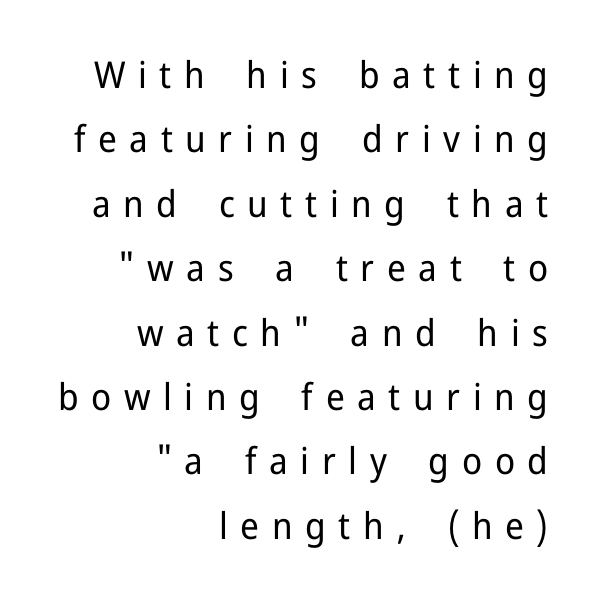
{"serif": "no", "italic": "no", "bold": "no", "weight": "regular", "width": "normal", "stroke_contrast": "low", "x_height": "medium", "monospaced": "no", "underline": "no", "align": "right", "line_spacing_ratio": 1.74, "letter_spacing": "wide", "letter_spacing_em": 0.34, "glyph_px": 37}
